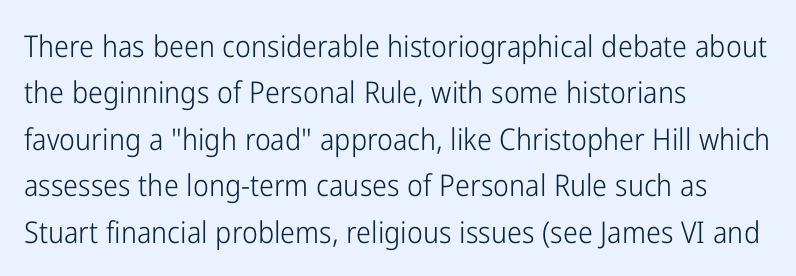
The image shows 30 px light, condensed sans-serif type, upright; set left-aligned, normal line spacing (1.55x), normal letter spacing, not underlined; low stroke contrast and a medium x-height.
